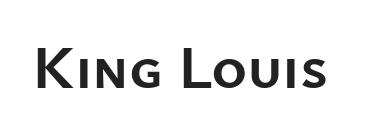
You could not count columns in this text — the font is proportionally spaced. The typography opts for an upright posture over an oblique one. Set as a true bold cut, around the 700 mark. These lines are composed in type without serifs.
